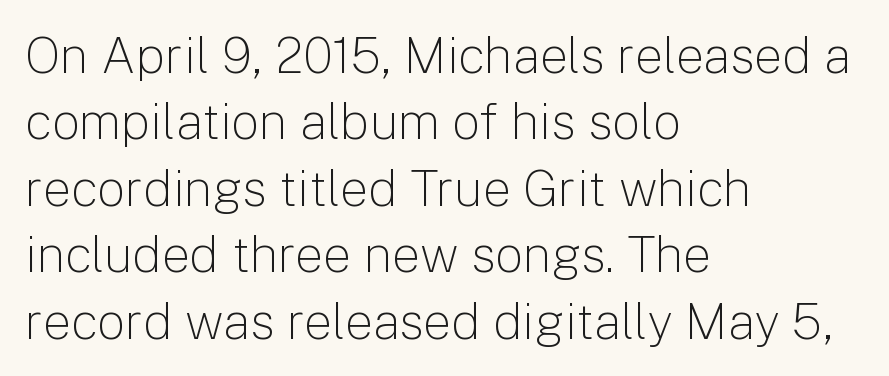
Q: Is the text bold? A: No.
Q: Is the text italic (slanted)? A: No, it is upright.
Q: Is the typeface a serif or a sans-serif typeface? A: Sans-serif.
Q: Is the text underlined? A: No.
Q: How is the paragraph aligned? A: Left-aligned.
Q: Is the spacing between letters normal or unusually wide? A: Normal.
Q: Is the spacing between lines tight, normal or loose? A: Normal.
Q: Width (condensed, normal, or wide)? A: Normal.
Q: Stroke contrast? A: Low.
Q: x-height? A: Medium.
Q: Monospaced? A: No.
